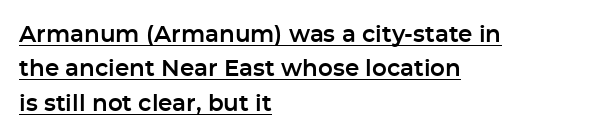
{"italic": "no", "underline": "yes", "align": "left", "line_spacing": "normal", "line_spacing_ratio": 1.5, "letter_spacing": "normal", "letter_spacing_em": 0.0, "glyph_px": 23}
